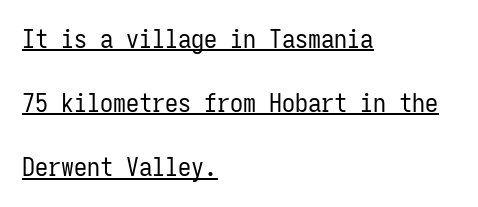
The typesetter has applied underlining to the passage shown. The rendering anchors every line to the left-hand side. These lines stand farther apart than default settings would place them. This rendering leaves character spacing at its baseline value. Style check: upright. The typeface has the unassuming heft of standard copy or less.
